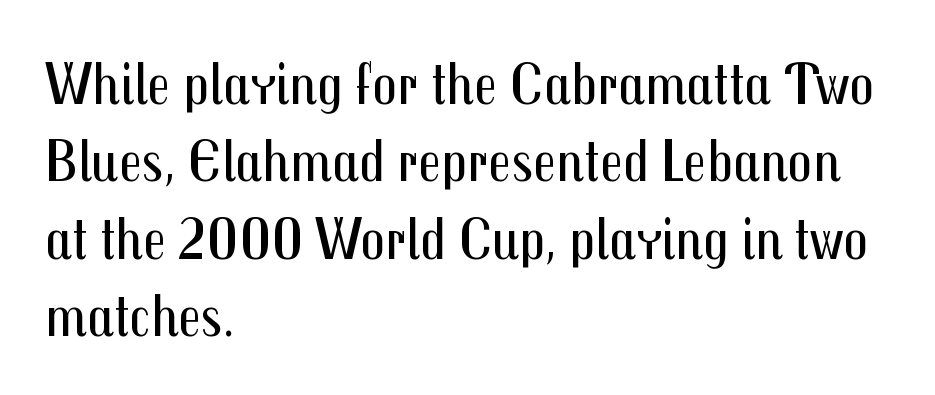
Q: Is the text bold? A: No.
Q: Is the text italic (slanted)? A: No, it is upright.
Q: Is the typeface a serif or a sans-serif typeface? A: Sans-serif.
Q: Is the text underlined? A: No.
Q: How is the paragraph aligned? A: Left-aligned.
Q: Is the spacing between letters normal or unusually wide? A: Normal.
Q: Is the spacing between lines tight, normal or loose? A: Normal.
Q: Width (condensed, normal, or wide)? A: Condensed.
Q: Stroke contrast? A: Medium.
Q: x-height? A: Medium.
Q: Monospaced? A: No.
